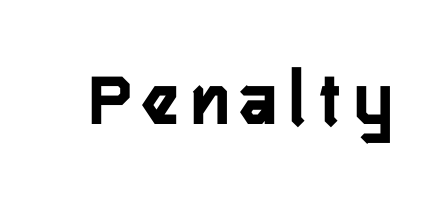
Do the letters lean? They stand straight. This is sans-serif lettering, the kind often seen on screens and signage. Bare-footed words on every line. The face used here is proportionally spaced, like ordinary book or web type.
